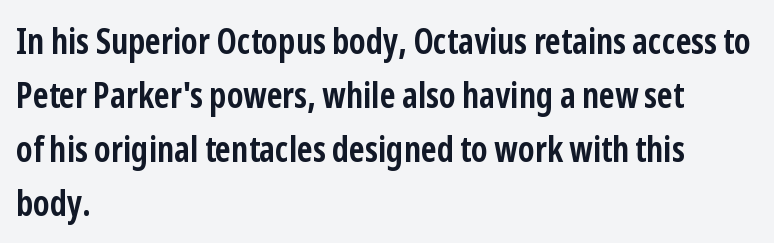
Q: Is the text bold? A: Yes.
Q: Is the text italic (slanted)? A: No, it is upright.
Q: Is the typeface a serif or a sans-serif typeface? A: Sans-serif.
Q: Is the text underlined? A: No.
Q: How is the paragraph aligned? A: Left-aligned.
Q: Is the spacing between letters normal or unusually wide? A: Normal.
Q: Is the spacing between lines tight, normal or loose? A: Normal.
Q: Width (condensed, normal, or wide)? A: Condensed.
Q: Stroke contrast? A: Low.
Q: x-height? A: Medium.
Q: Monospaced? A: No.
